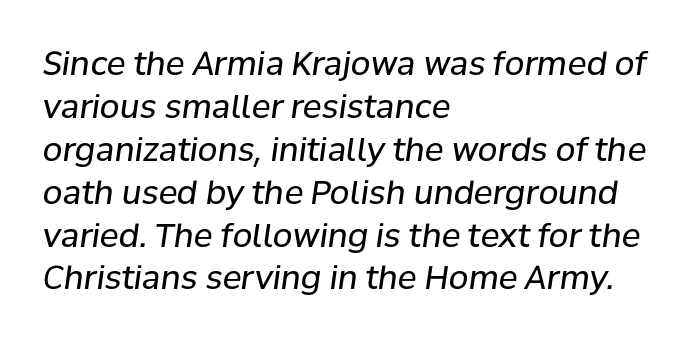
{"italic": "yes", "lean": "right", "slant_degrees": 8, "bold": "no", "weight": "regular", "width": "normal", "stroke_contrast": "low", "x_height": "medium", "monospaced": "no", "underline": "no", "align": "left", "line_spacing": "normal", "line_spacing_ratio": 1.34, "letter_spacing": "normal", "letter_spacing_em": 0.0, "glyph_px": 32}
